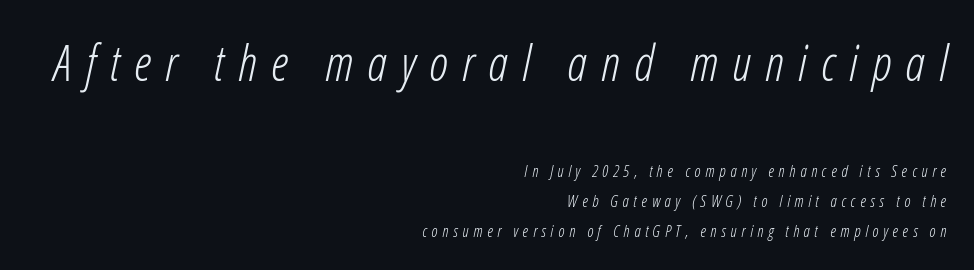
Students, note that the glyphs here are deliberately spaced far apart. These lines stack with their right ends in a neat column. The rendering shrinks the type as you move from the upper chunk to the lower. Is the stroke heavy? The answer is a plain regular-or-lighter. The text carries the slant typical of an italic or oblique font. Underline: absent.
